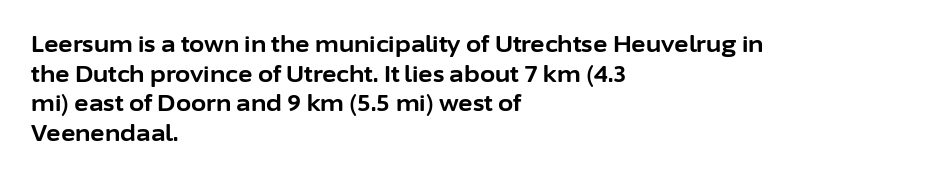
{"italic": "no", "bold": "yes", "underline": "no", "align": "left", "line_spacing": "normal", "line_spacing_ratio": 1.35, "letter_spacing": "normal", "letter_spacing_em": 0.0, "glyph_px": 22}
